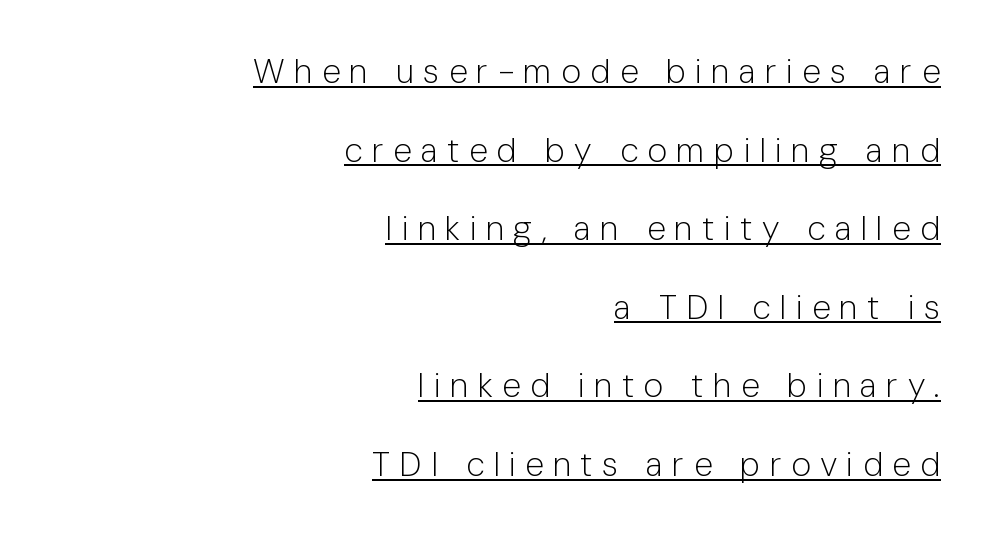
A typesetter would call this leading open, well beyond the default. Letters have the restrained weight of plain body copy at most. Does extra space separate the letters? Yes, quite a lot of it. Posture: vertical.
